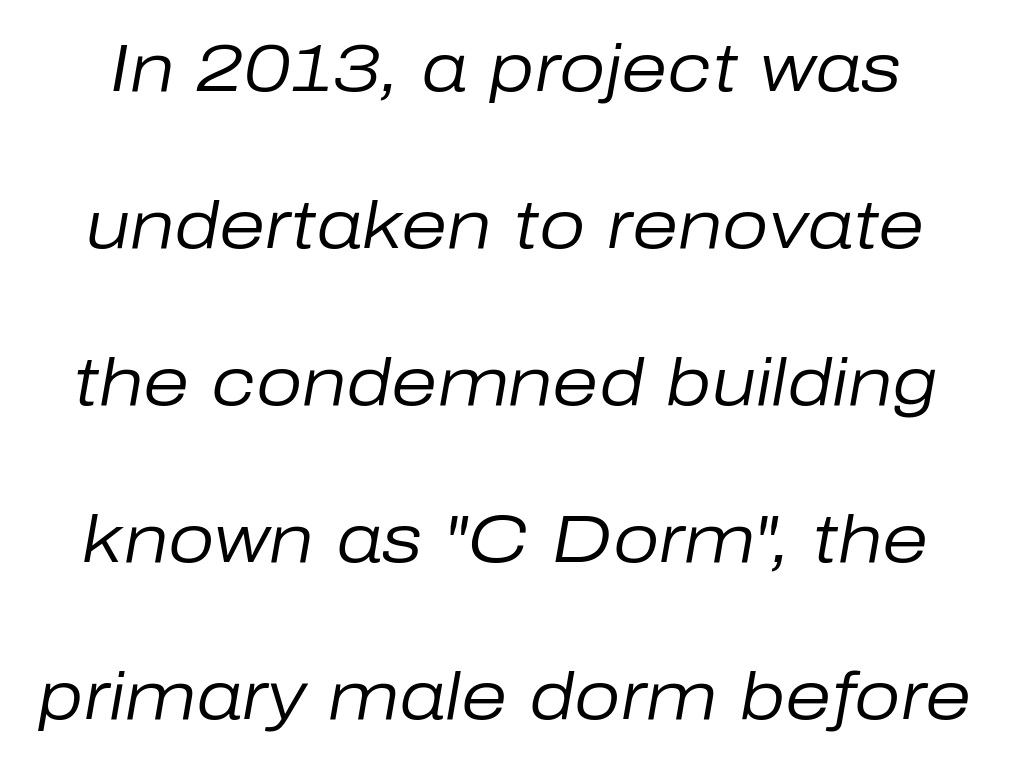
Students, observe: this is what heavily led, spacious text looks like. There is no visible air inserted between adjacent glyphs. The letters look calm and open, with moderate or lighter stems. It's the slanting kind of type. Nobody drew a line under any word here.
